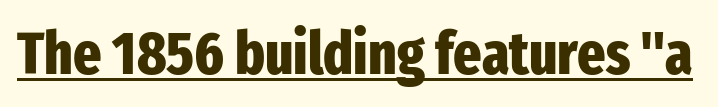
{"serif": "no", "italic": "no", "bold": "yes", "weight": "heavy", "width": "condensed", "stroke_contrast": "low", "x_height": "medium", "monospaced": "no", "underline": "yes", "letter_spacing": "normal", "letter_spacing_em": 0.0, "glyph_px": 60}
